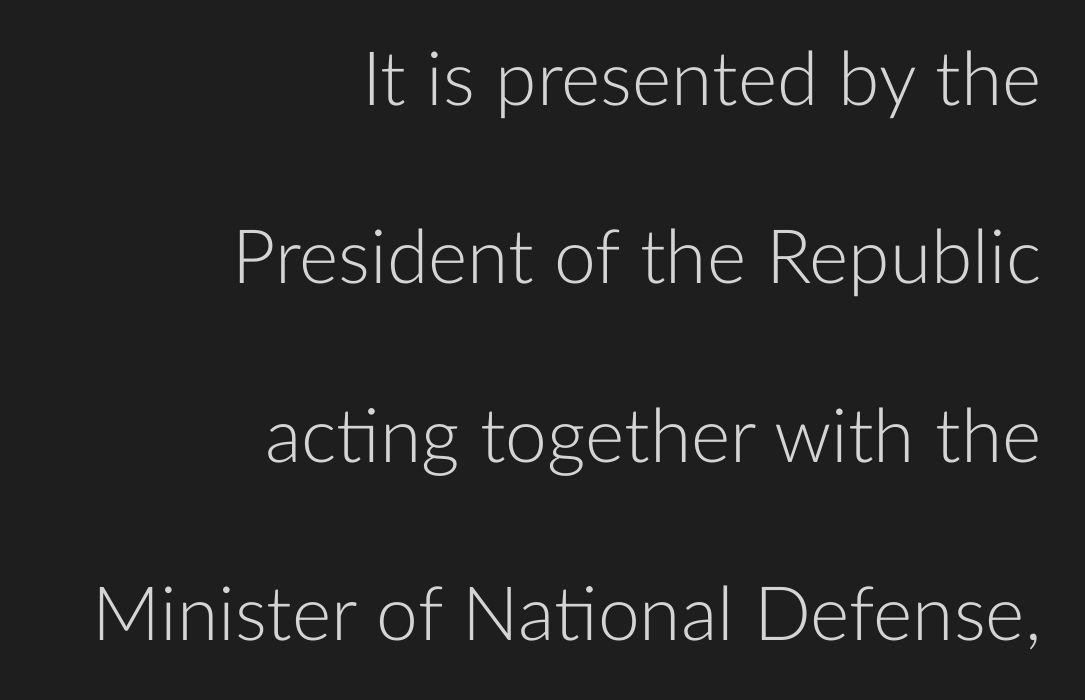
{"serif": "no", "italic": "no", "bold": "no", "weight": "light", "width": "normal", "stroke_contrast": "low", "x_height": "medium", "monospaced": "no", "underline": "no", "align": "right", "line_spacing": "loose", "line_spacing_ratio": 2.38, "letter_spacing": "normal", "letter_spacing_em": 0.0, "glyph_px": 75}
